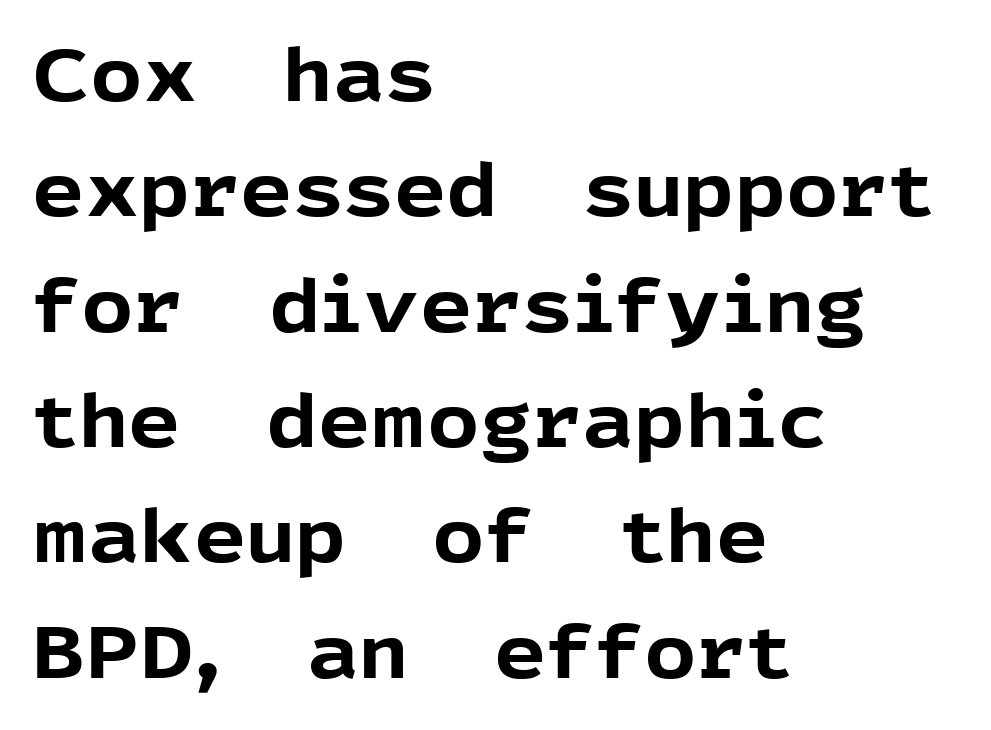
Q: Is the text bold? A: Yes.
Q: Is the text italic (slanted)? A: No, it is upright.
Q: Is the typeface a serif or a sans-serif typeface? A: Sans-serif.
Q: Is the text underlined? A: No.
Q: How is the paragraph aligned? A: Left-aligned.
Q: Is the spacing between letters normal or unusually wide? A: Normal.
Q: Is the spacing between lines tight, normal or loose? A: Normal.
Q: Width (condensed, normal, or wide)? A: Normal.
Q: x-height? A: Medium.
Q: Monospaced? A: No.
